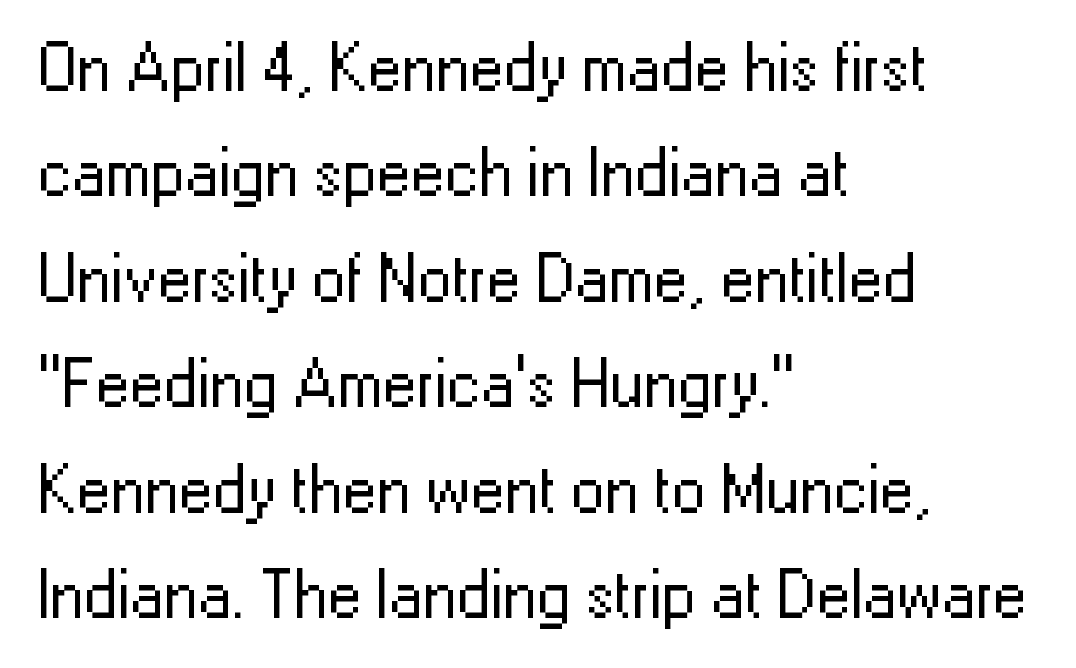
Q: Is the text bold? A: No.
Q: Is the text italic (slanted)? A: No, it is upright.
Q: Is the typeface a serif or a sans-serif typeface? A: Sans-serif.
Q: Is the text underlined? A: No.
Q: How is the paragraph aligned? A: Left-aligned.
Q: Is the spacing between letters normal or unusually wide? A: Normal.
Q: Is the spacing between lines tight, normal or loose? A: Normal.
Q: Width (condensed, normal, or wide)? A: Normal.
Q: Stroke contrast? A: Low.
Q: x-height? A: Medium.
Q: Monospaced? A: No.
